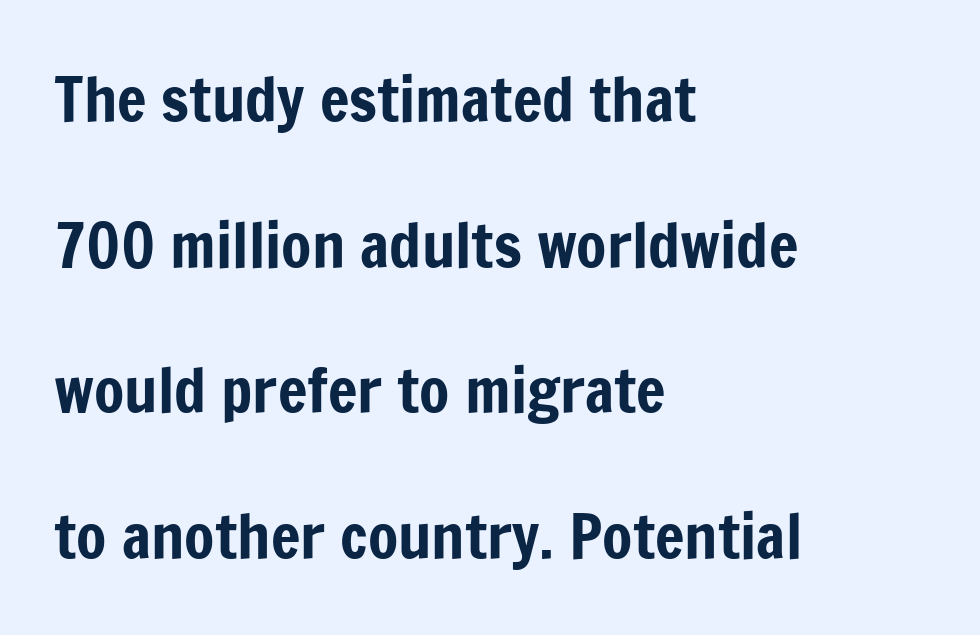
The image shows 62 px condensed sans-serif type, upright; set left-aligned, loose line spacing (2.35x), normal letter spacing, not underlined; low stroke contrast and a medium x-height.
